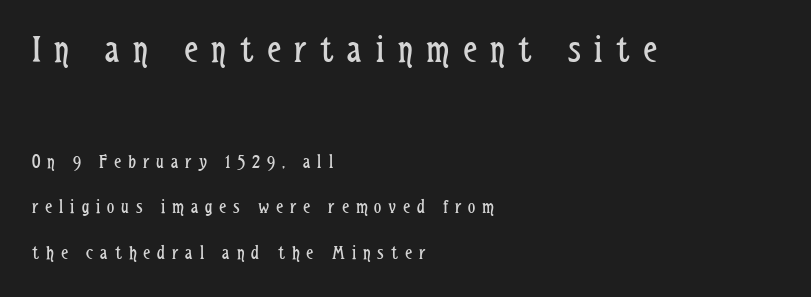
The image shows 39 px regular-weight, condensed sans-serif type, upright; set left-aligned, loose line spacing (2.29x), unusually wide letter spacing (+0.35 em), not underlined; the first (top) block is 1.95x larger; low stroke contrast and a medium x-height.
